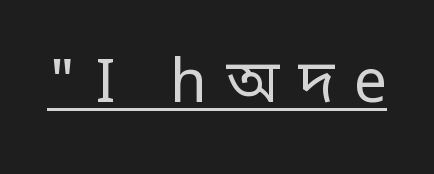
Posture: upright roman. Summary of weight: not heavy and not bold. This sample has the flowing, uneven cadence of proportional lettering. Letter spacing: wide.
